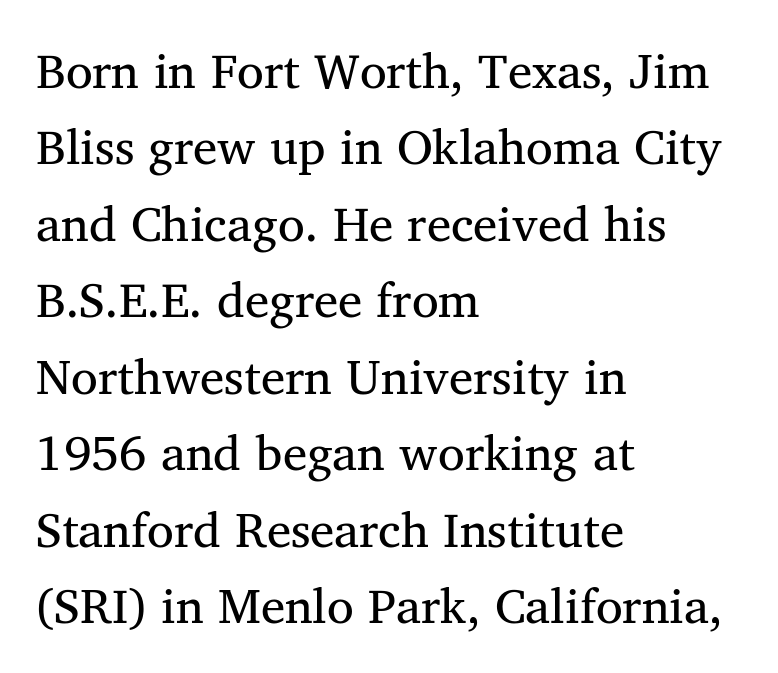
When letters stand straight like this, we call the style roman or upright. Unmarked baselines from the first word to the last. Caption: standard tracking, unaltered. Rows of type keep a routine distance in the vertical direction.
